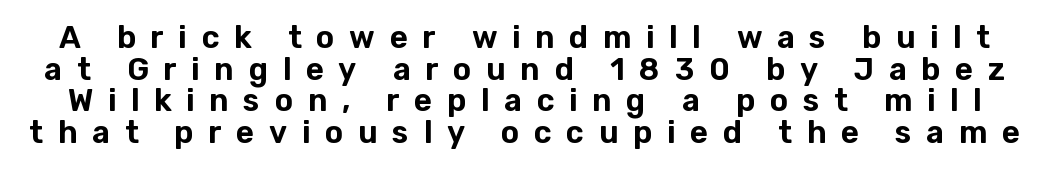
Q: Is the text italic (slanted)? A: No, it is upright.
Q: Is the typeface a serif or a sans-serif typeface? A: Sans-serif.
Q: Is the text underlined? A: No.
Q: Is the spacing between letters normal or unusually wide? A: Unusually wide.
Q: Is the spacing between lines tight, normal or loose? A: Tight.
Q: Width (condensed, normal, or wide)? A: Normal.
Q: Stroke contrast? A: Low.
Q: x-height? A: Medium.
Q: Monospaced? A: No.
